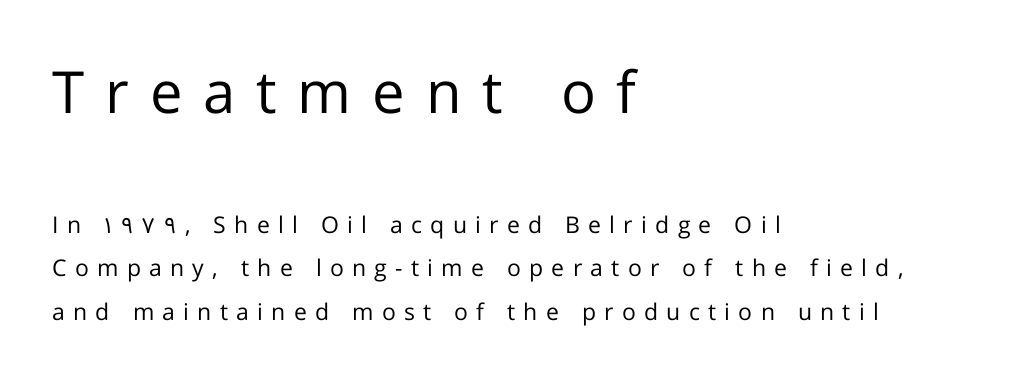
{"serif": "no", "italic": "no", "bold": "no", "weight": "regular", "width": "normal", "stroke_contrast": "low", "x_height": "medium", "monospaced": "no", "underline": "no", "align": "left", "line_spacing_ratio": 1.89, "letter_spacing": "wide", "letter_spacing_em": 0.36, "larger_block": "first", "size_ratio": 2.52, "glyph_px": 58}
